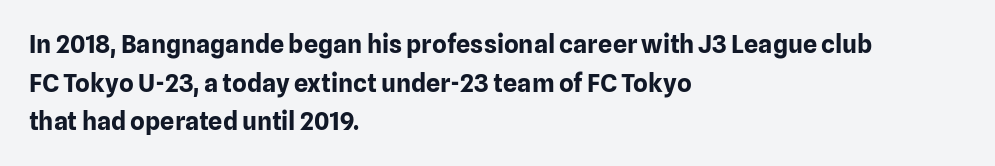
The image shows 25 px bold type, upright; set left-aligned, normal line spacing (1.55x), normal letter spacing, not underlined.
